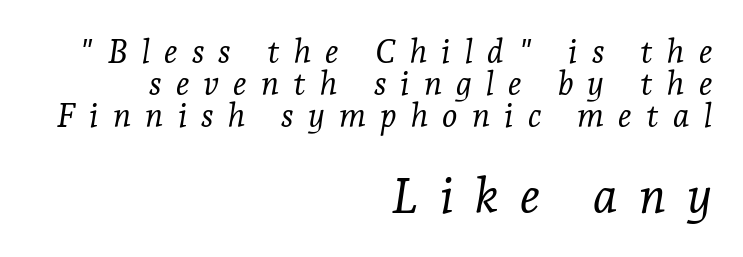
Q: Is the text bold? A: No.
Q: Is the text italic (slanted)? A: Yes, it leans right by about 7 degrees.
Q: Is the typeface a serif or a sans-serif typeface? A: Serif.
Q: Is the text underlined? A: No.
Q: How is the paragraph aligned? A: Right-aligned.
Q: Is the spacing between letters normal or unusually wide? A: Unusually wide.
Q: Is the spacing between lines tight, normal or loose? A: Tight.
Q: Which block of text is set in a larger size, the first (top) or the second (bottom)? A: The second (bottom) one.
Q: Width (condensed, normal, or wide)? A: Normal.
Q: Stroke contrast? A: Low.
Q: x-height? A: Medium.
Q: Monospaced? A: No.
